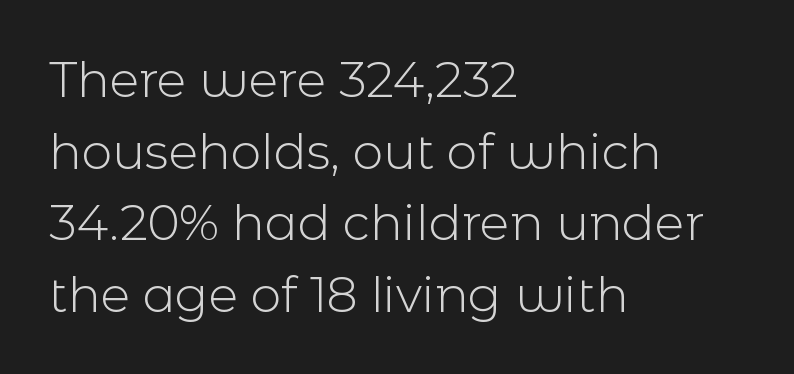
The characters are drawn with everyday or finer stroke widths. The face used here is proportionally spaced, like ordinary book or web type. The horizontal fit of the characters is conventional and even. The strip under each line holds only bare page. Which margin do the lines hug? The left one — the right edge is uneven. The typography opts for an upright posture over an oblique one.
